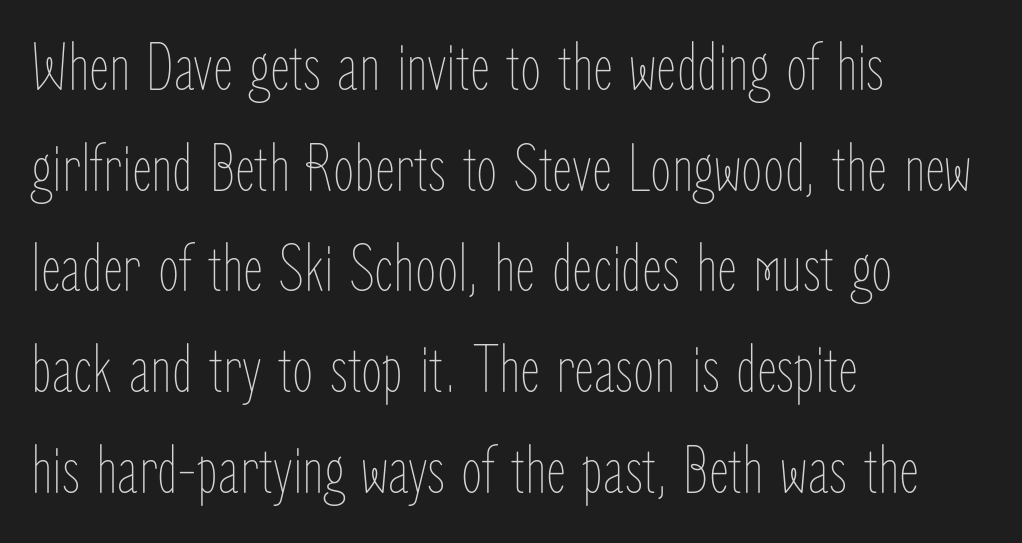
{"italic": "no", "bold": "no", "weight": "thin", "width": "condensed", "stroke_contrast": "low", "x_height": "medium", "monospaced": "no", "underline": "no", "align": "left", "line_spacing": "normal", "line_spacing_ratio": 1.46, "letter_spacing": "normal", "letter_spacing_em": 0.0, "glyph_px": 69}
